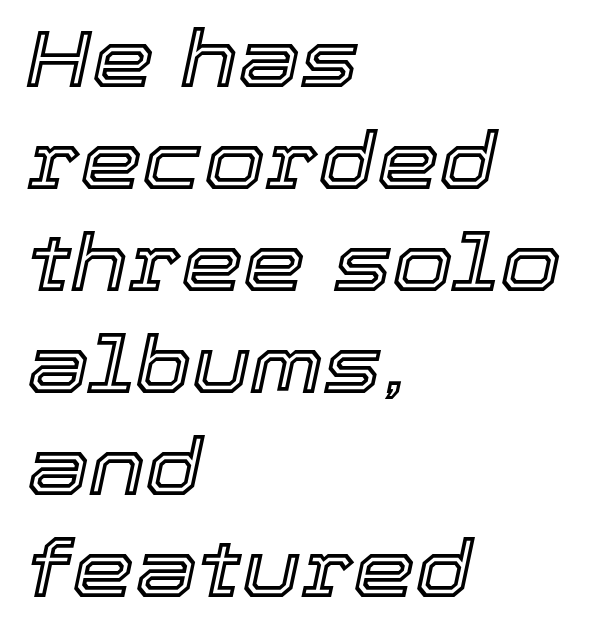
Short note: letters normally spaced. The passage shown is typed in a proportional face where columns would drift. Compared with typical paragraphs, the rows here are spaced about the same. Decoration check: the copy has no underline.
